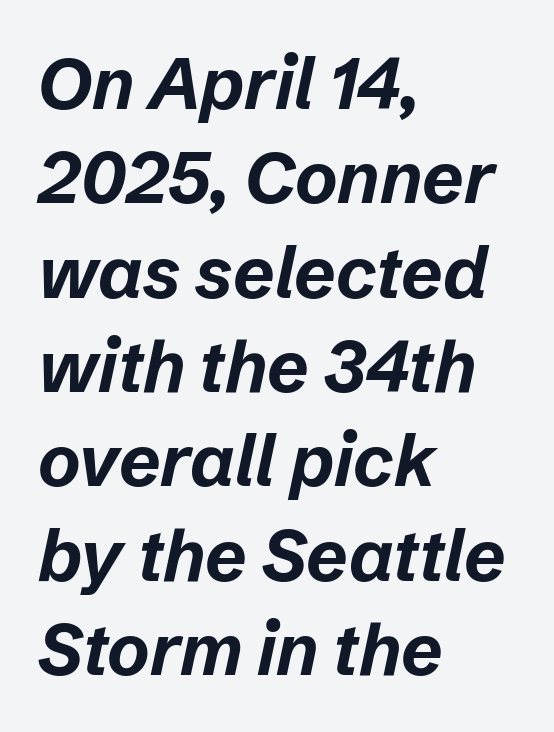
The image shows 72 px bold type, italic (leaning right); set left-aligned, normal line spacing (1.31x), normal letter spacing, not underlined; low stroke contrast and a medium x-height.
